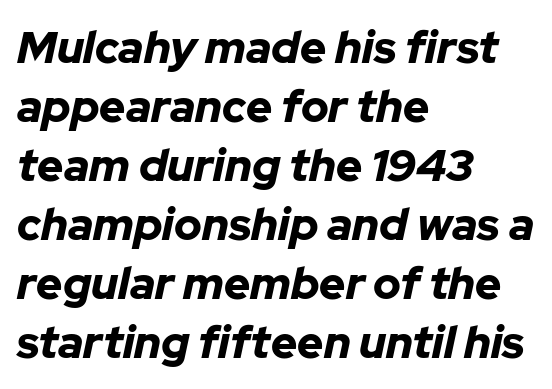
The rendering uses natural spacing where letterforms have individual widths. Line starts are locked; line ends wander. Every letter is thick-stroked: bold, no question. Descenders hang freely into open space. Nobody touched the tracking dial on this one. One glance says typical: line gaps are just what's usual.
